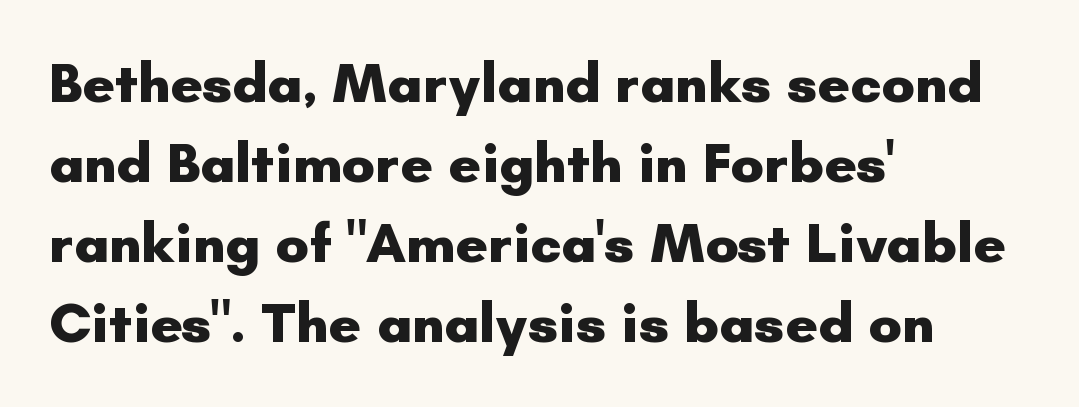
{"serif": "no", "italic": "no", "bold": "yes", "weight": "heavy", "width": "normal", "stroke_contrast": "low", "x_height": "small", "monospaced": "no", "underline": "no", "align": "left", "line_spacing": "normal", "line_spacing_ratio": 1.43, "letter_spacing": "normal", "letter_spacing_em": 0.0, "glyph_px": 56}
